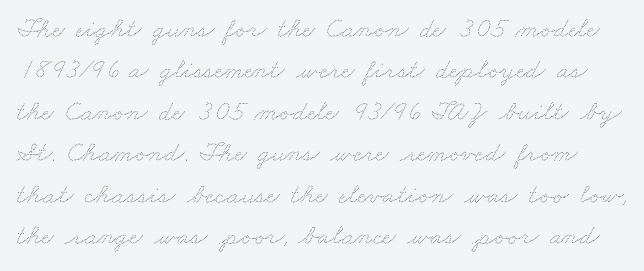
Q: Is the text bold? A: No.
Q: Is the text underlined? A: No.
Q: Is the spacing between letters normal or unusually wide? A: Normal.
Q: Is the spacing between lines tight, normal or loose? A: Normal.
Q: Width (condensed, normal, or wide)? A: Wide.
Q: Stroke contrast? A: Medium.
Q: x-height? A: Small.
Q: Monospaced? A: No.
